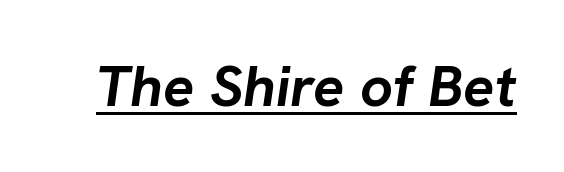
The image shows 58 px semibold type, italic (leaning right); set normal letter spacing, underlined; low stroke contrast and a medium x-height.
